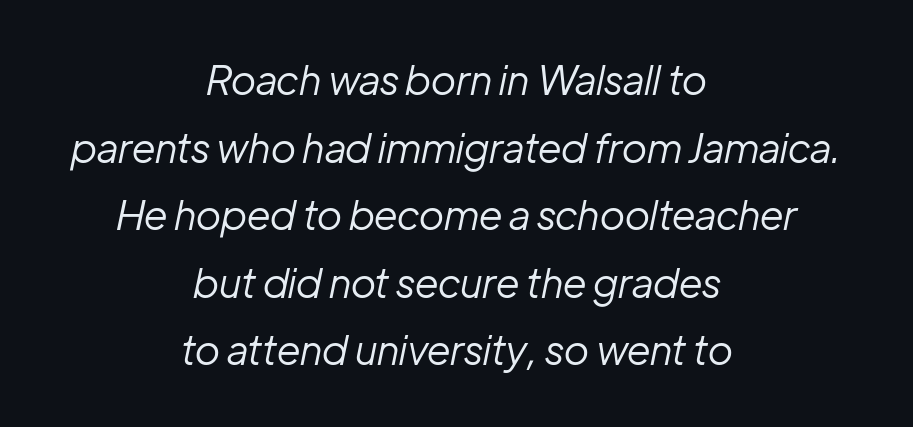
The image shows 40 px regular-weight type, italic (leaning right); set centered, normal line spacing (1.69x), normal letter spacing, not underlined; low stroke contrast and a medium x-height.
